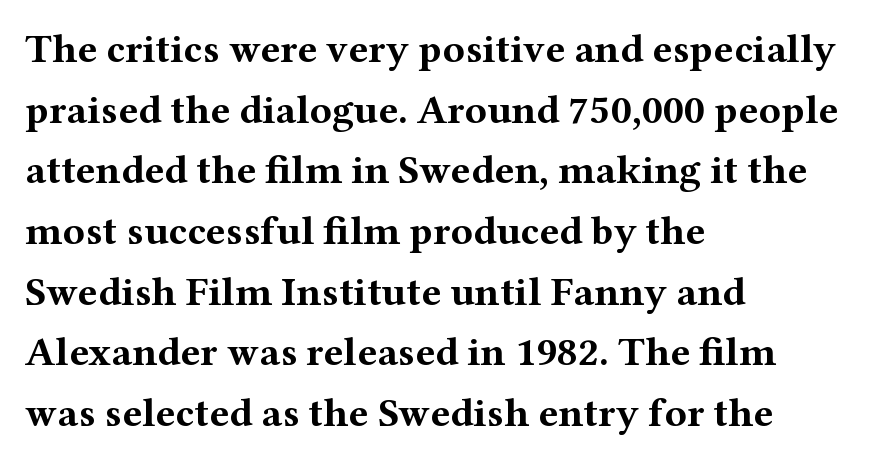
Q: Is the text bold? A: Yes.
Q: Is the text italic (slanted)? A: No, it is upright.
Q: Is the typeface a serif or a sans-serif typeface? A: Serif.
Q: Is the text underlined? A: No.
Q: How is the paragraph aligned? A: Left-aligned.
Q: Is the spacing between letters normal or unusually wide? A: Normal.
Q: Is the spacing between lines tight, normal or loose? A: Normal.
Q: Width (condensed, normal, or wide)? A: Wide.
Q: Stroke contrast? A: Medium.
Q: x-height? A: Medium.
Q: Monospaced? A: No.
